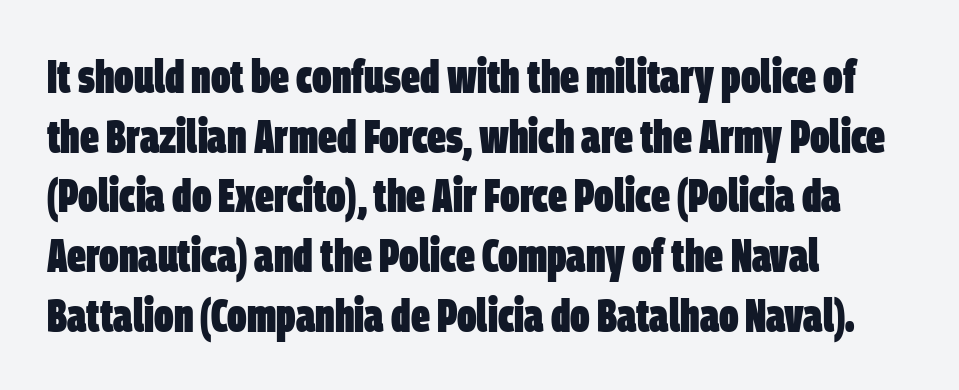
Q: Is the text bold? A: Yes.
Q: Is the typeface a serif or a sans-serif typeface? A: Sans-serif.
Q: Is the text underlined? A: No.
Q: How is the paragraph aligned? A: Left-aligned.
Q: Is the spacing between letters normal or unusually wide? A: Normal.
Q: Is the spacing between lines tight, normal or loose? A: Normal.
Q: Width (condensed, normal, or wide)? A: Condensed.
Q: Stroke contrast? A: Low.
Q: x-height? A: Large.
Q: Monospaced? A: No.
